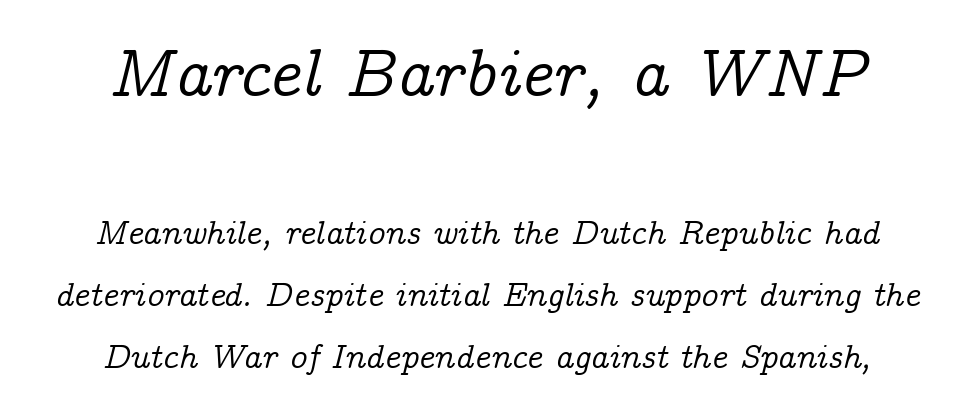
{"serif": "yes", "italic": "yes", "lean": "right", "slant_degrees": 14, "width": "normal", "stroke_contrast": "low", "x_height": "medium", "monospaced": "no", "underline": "no", "align": "center", "line_spacing_ratio": 1.83, "letter_spacing": "normal", "letter_spacing_em": 0.0, "larger_block": "first", "size_ratio": 2.0, "glyph_px": 68}
